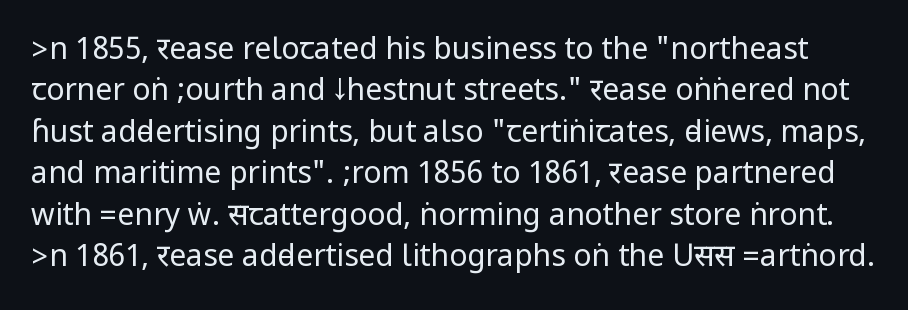
{"serif": "no", "italic": "no", "bold": "no", "weight": "regular", "width": "condensed", "stroke_contrast": "low", "underline": "no", "line_spacing": "normal", "line_spacing_ratio": 1.38, "letter_spacing": "normal", "letter_spacing_em": 0.0, "glyph_px": 30}
